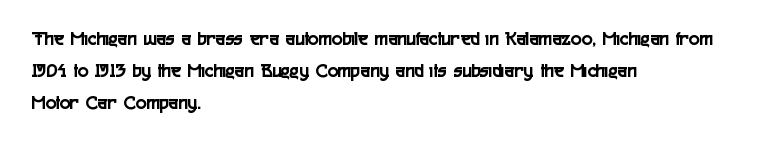
The letterforms sit shoulder to shoulder at normal distance. Ordinary non-slanted type is in use. All the whitespace from short lines collects on the right. The space between consecutive lines is moderate. The area under the type is left untouched.
